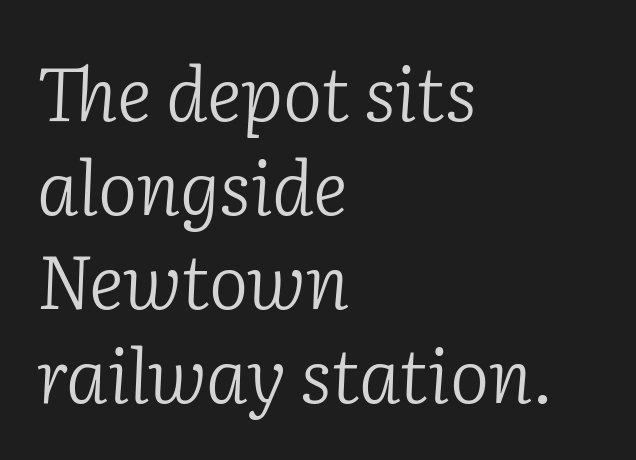
The image shows 74 px light serif type, italic (leaning right); set left-aligned, normal line spacing (1.27x), normal letter spacing, not underlined; low stroke contrast and a medium x-height.
